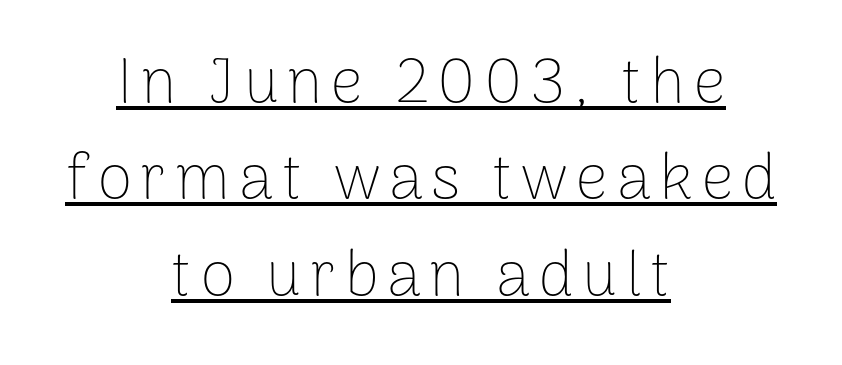
Q: Is the text bold? A: No.
Q: Is the text italic (slanted)? A: No, it is upright.
Q: Is the typeface a serif or a sans-serif typeface? A: Sans-serif.
Q: Is the text underlined? A: Yes.
Q: How is the paragraph aligned? A: Centered.
Q: Is the spacing between lines tight, normal or loose? A: Normal.
Q: Width (condensed, normal, or wide)? A: Normal.
Q: Stroke contrast? A: Low.
Q: x-height? A: Medium.
Q: Monospaced? A: No.
